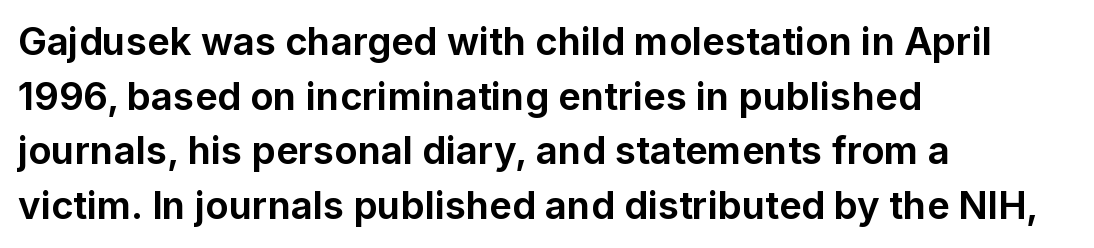
Q: Is the text bold? A: Yes.
Q: Is the text italic (slanted)? A: No, it is upright.
Q: Is the typeface a serif or a sans-serif typeface? A: Sans-serif.
Q: Is the text underlined? A: No.
Q: How is the paragraph aligned? A: Left-aligned.
Q: Is the spacing between letters normal or unusually wide? A: Normal.
Q: Is the spacing between lines tight, normal or loose? A: Normal.
Q: Width (condensed, normal, or wide)? A: Normal.
Q: Stroke contrast? A: Low.
Q: x-height? A: Medium.
Q: Monospaced? A: No.
